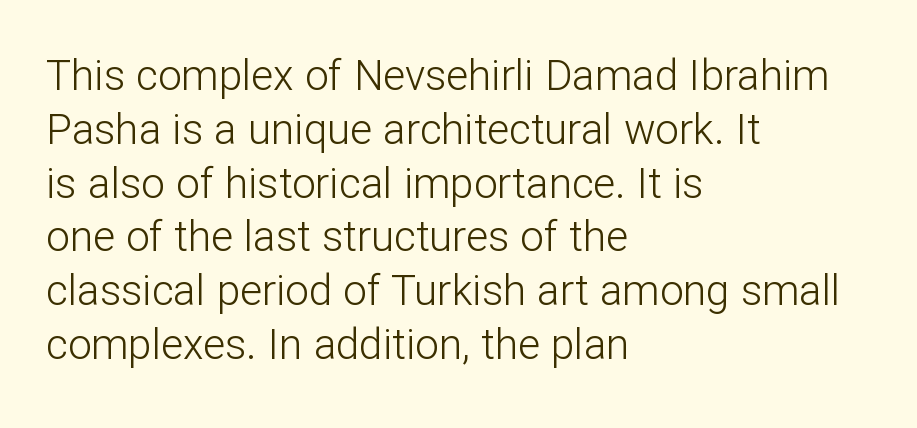
{"serif": "no", "italic": "no", "bold": "no", "weight": "light", "width": "normal", "stroke_contrast": "low", "x_height": "medium", "monospaced": "no", "underline": "no", "align": "left", "line_spacing": "normal", "line_spacing_ratio": 1.28, "letter_spacing": "normal", "letter_spacing_em": 0.0, "glyph_px": 42}
